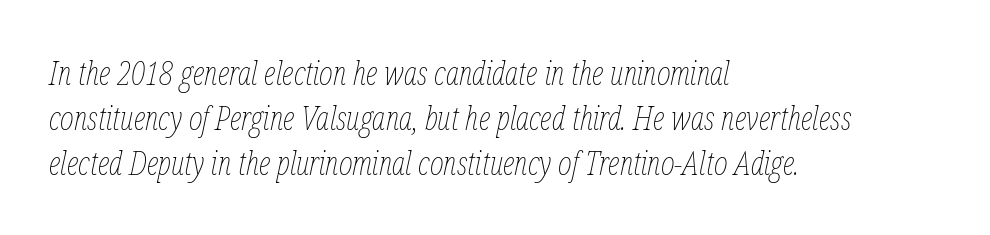
Q: Is the text bold? A: No.
Q: Is the text italic (slanted)? A: Yes, it leans right by about 12 degrees.
Q: Is the text underlined? A: No.
Q: How is the paragraph aligned? A: Left-aligned.
Q: Is the spacing between letters normal or unusually wide? A: Normal.
Q: Is the spacing between lines tight, normal or loose? A: Normal.
Q: Width (condensed, normal, or wide)? A: Condensed.
Q: Stroke contrast? A: Low.
Q: x-height? A: Medium.
Q: Monospaced? A: No.
